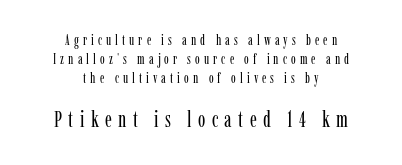
{"italic": "no", "bold": "no", "underline": "no", "align": "center", "line_spacing": "normal", "line_spacing_ratio": 1.37, "letter_spacing": "wide", "letter_spacing_em": 0.29, "larger_block": "second", "size_ratio": 1.57, "glyph_px": 22}
